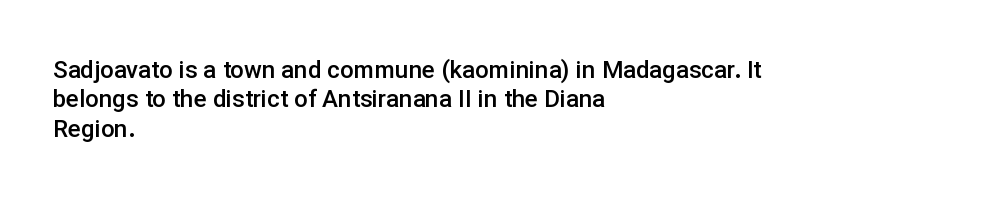
The image shows 24 px text type, upright; set left-aligned, line spacing 1.22x, normal letter spacing, not underlined.
